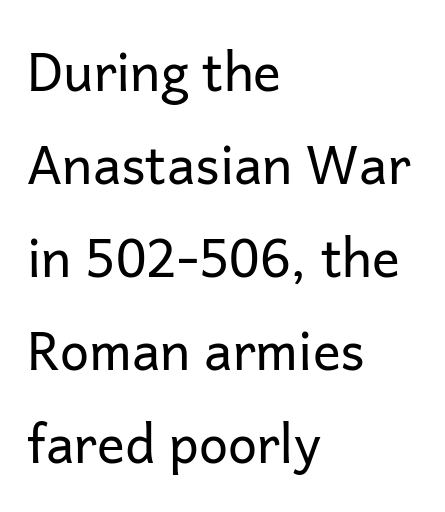
{"serif": "no", "italic": "no", "bold": "no", "weight": "regular", "width": "normal", "stroke_contrast": "low", "x_height": "medium", "monospaced": "no", "underline": "no", "align": "left", "line_spacing_ratio": 1.79, "letter_spacing": "normal", "letter_spacing_em": 0.0, "glyph_px": 52}
